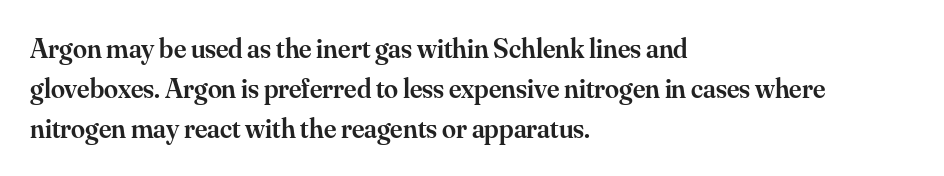
The type is set solid horizontally, with unmodified tracking. Evenly set lines give the paragraph a standard silhouette. Looks like regular typesetting: each glyph gets only the width it needs. The designer went with a serif here, giving each stem small feet. Letters rest on an invisible, unmarked baseline.
